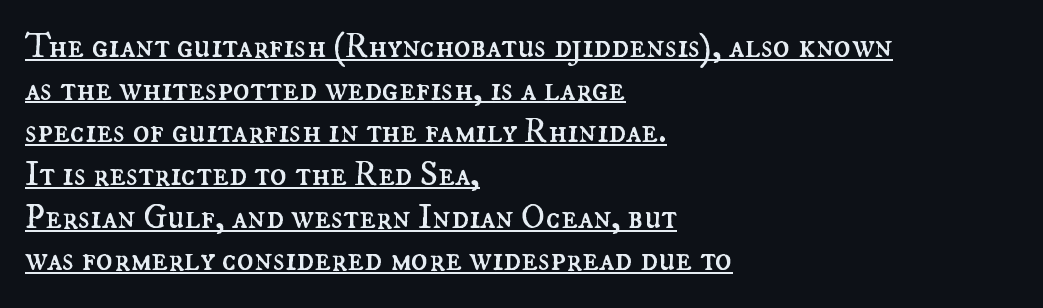
Think standard paragraph weight, or any step lighter than that. Quick note: not italic, upright. Spacing verdict: proportional, widths tailored to each character. The type is set solid horizontally, with unmodified tracking. The sample's only ornament is a line tracing under the words. Which margin do the lines hug? The left one — the right edge is uneven.
